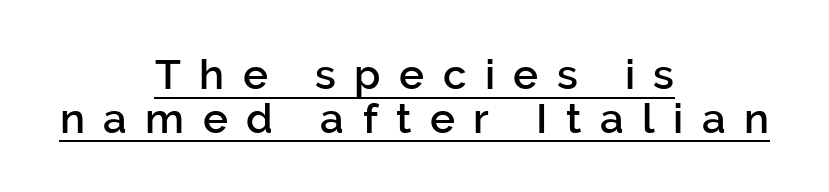
The letters advance in unequal steps, a hallmark of proportional type. Summary of vertical rhythm: compact, with narrow interline spacing. A centered setting, common on invitations and titles, is used for this passage. Rendered with straight, roman letterforms. This sample carries an underscore along the baseline area. Words appear elongated and porous because spacing is wide.
